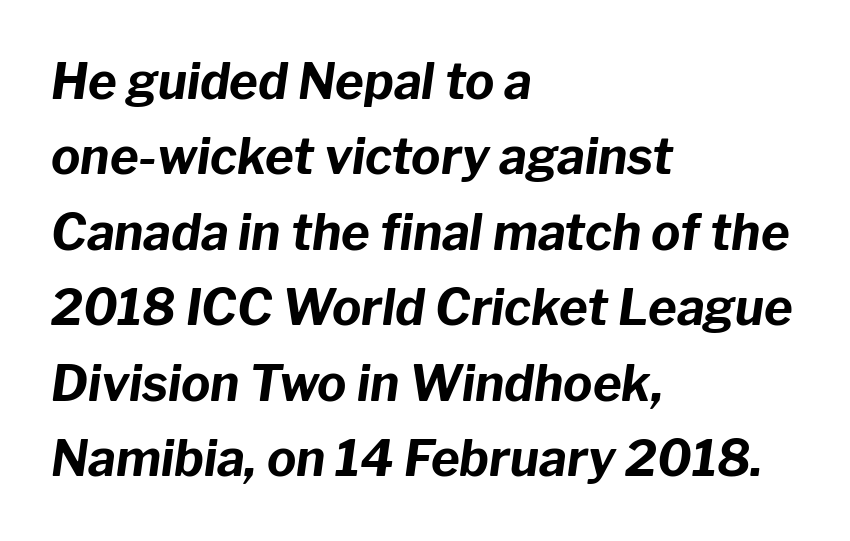
{"italic": "yes", "lean": "right", "slant_degrees": 8, "bold": "yes", "weight": "bold", "width": "normal", "stroke_contrast": "low", "x_height": "medium", "monospaced": "no", "underline": "no", "align": "left", "line_spacing": "normal", "line_spacing_ratio": 1.54, "letter_spacing": "normal", "letter_spacing_em": 0.0, "glyph_px": 49}
